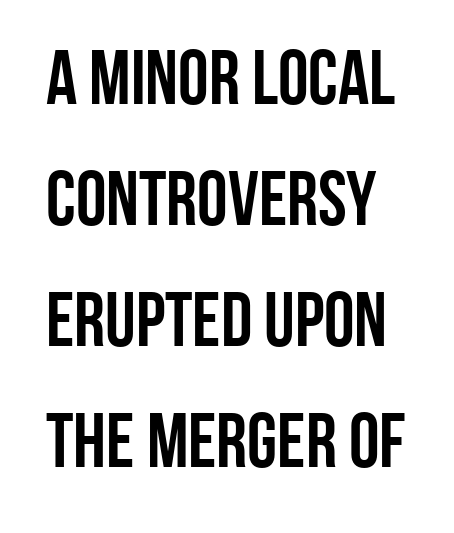
{"serif": "no", "italic": "no", "bold": "yes", "weight": "semibold", "width": "condensed", "stroke_contrast": "low", "x_height": "large", "monospaced": "no", "underline": "no", "line_spacing": "normal", "line_spacing_ratio": 1.57, "letter_spacing": "normal", "letter_spacing_em": 0.0, "glyph_px": 77}
